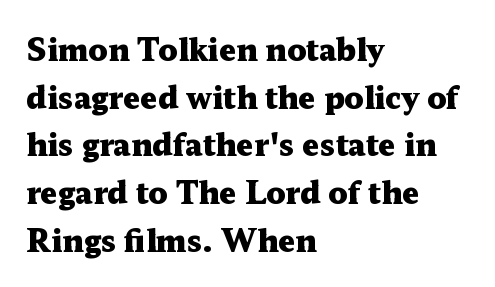
{"serif": "yes", "italic": "no", "bold": "yes", "weight": "heavy", "width": "wide", "stroke_contrast": "medium", "x_height": "medium", "monospaced": "no", "underline": "no", "align": "left", "line_spacing": "normal", "line_spacing_ratio": 1.59, "letter_spacing": "normal", "letter_spacing_em": 0.0, "glyph_px": 30}
